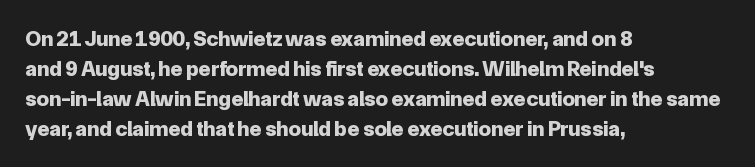
Italic: no, the glyphs are upright roman. Standard letterfit; no display-style spreading of the glyphs. Glance below the letters and you will spot only blank space. Its strokes are broad and dark, the hallmark of bold type.
